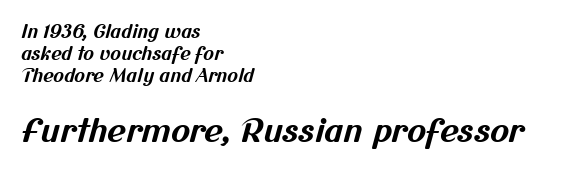
Q: Is the text bold? A: Yes.
Q: Is the typeface a serif or a sans-serif typeface? A: Sans-serif.
Q: Is the text underlined? A: No.
Q: How is the paragraph aligned? A: Left-aligned.
Q: Is the spacing between letters normal or unusually wide? A: Normal.
Q: Which block of text is set in a larger size, the first (top) or the second (bottom)? A: The second (bottom) one.
Q: Width (condensed, normal, or wide)? A: Normal.
Q: Stroke contrast? A: Medium.
Q: x-height? A: Medium.
Q: Monospaced? A: No.
